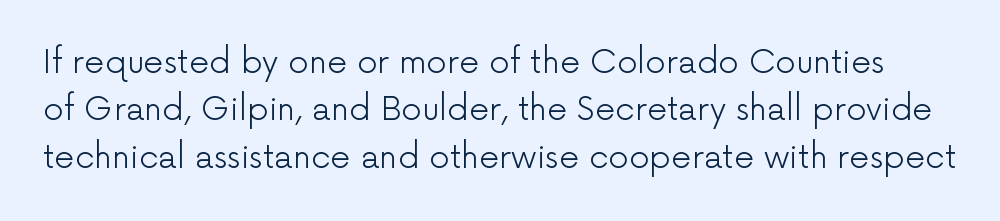
{"serif": "no", "italic": "no", "bold": "no", "weight": "light", "width": "normal", "stroke_contrast": "low", "x_height": "medium", "monospaced": "no", "underline": "no", "line_spacing": "normal", "line_spacing_ratio": 1.48, "letter_spacing": "normal", "letter_spacing_em": 0.0, "glyph_px": 32}
